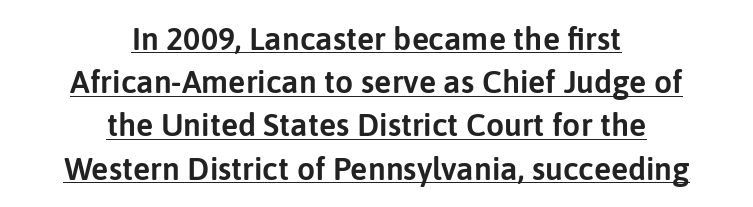
Q: Is the text italic (slanted)? A: No, it is upright.
Q: Is the typeface a serif or a sans-serif typeface? A: Sans-serif.
Q: Is the text underlined? A: Yes.
Q: How is the paragraph aligned? A: Centered.
Q: Is the spacing between letters normal or unusually wide? A: Normal.
Q: Is the spacing between lines tight, normal or loose? A: Normal.
Q: Width (condensed, normal, or wide)? A: Normal.
Q: Stroke contrast? A: Low.
Q: x-height? A: Medium.
Q: Monospaced? A: No.
